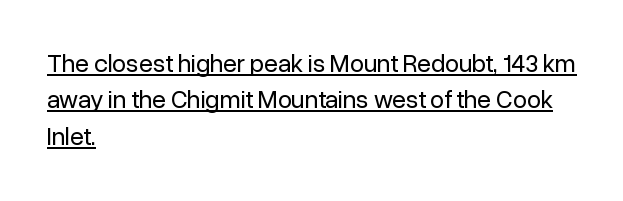
Q: Is the text bold? A: No.
Q: Is the text italic (slanted)? A: No, it is upright.
Q: Is the text underlined? A: Yes.
Q: How is the paragraph aligned? A: Left-aligned.
Q: Is the spacing between letters normal or unusually wide? A: Normal.
Q: Is the spacing between lines tight, normal or loose? A: Normal.
